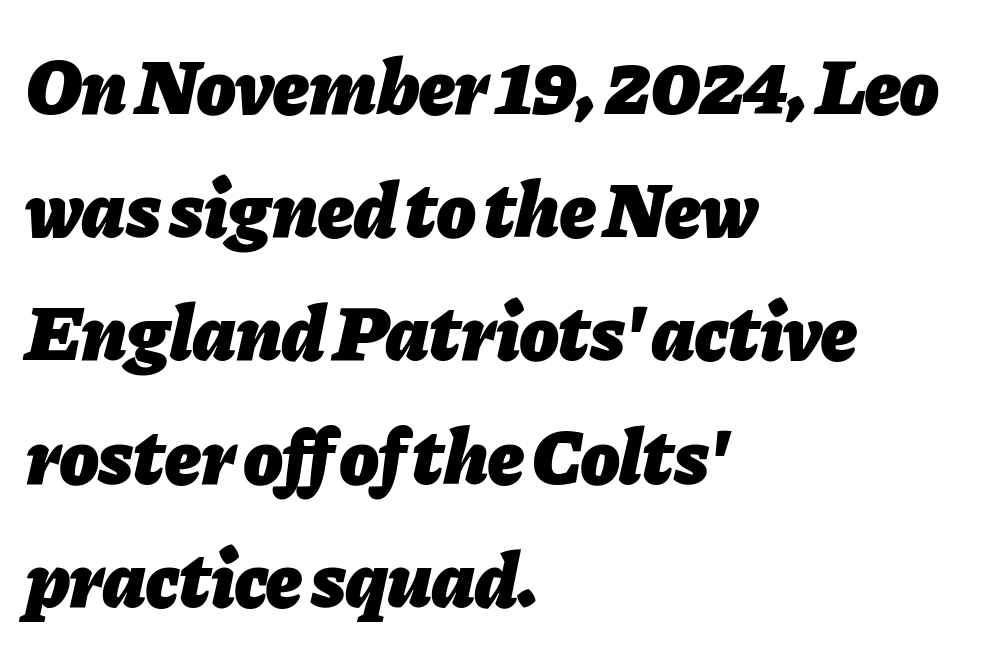
This sample has the flowing, uneven cadence of proportional lettering. Anything drawn beneath the words? Only blank space. Honestly, the letter spacing is just normal — you wouldn't notice it. Is there much room between lines? A standard amount, neither cramped nor airy. Teacher's note: observe the even left margin — that is flush-left alignment.
